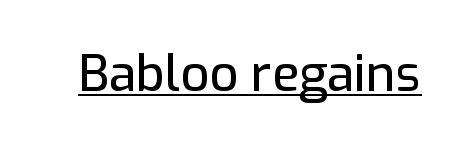
Looks like regular typesetting: each glyph gets only the width it needs. The gaps between neighbouring characters are ordinary and unremarkable. Typographically, this falls in the sans-serif category. Honestly, the underline is the first thing you notice here. You can tell it's not italic because the verticals are truly vertical.
